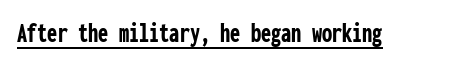
{"serif": "no", "italic": "no", "bold": "yes", "weight": "semibold", "width": "condensed", "stroke_contrast": "low", "x_height": "medium", "monospaced": "yes", "underline": "yes", "letter_spacing": "normal", "letter_spacing_em": 0.0, "glyph_px": 29}
